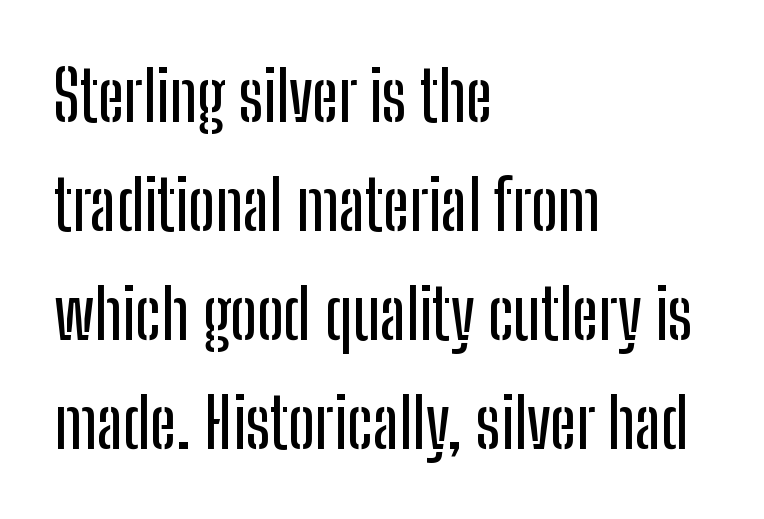
{"serif": "no", "italic": "no", "width": "condensed", "stroke_contrast": "low", "x_height": "medium", "monospaced": "no", "underline": "no", "align": "left", "line_spacing": "normal", "line_spacing_ratio": 1.58, "letter_spacing": "normal", "letter_spacing_em": 0.0, "glyph_px": 69}
